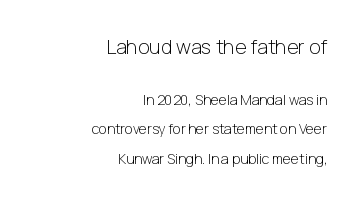
{"italic": "no", "bold": "no", "underline": "no", "align": "right", "line_spacing": "loose", "line_spacing_ratio": 2.1, "letter_spacing": "normal", "letter_spacing_em": 0.0, "larger_block": "first", "size_ratio": 1.43, "glyph_px": 20}
